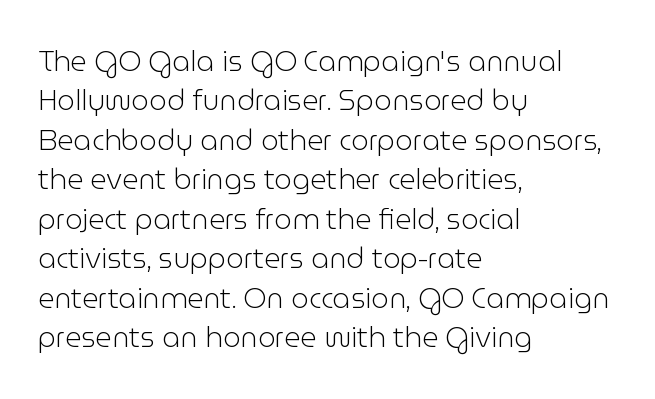
Q: Is the text bold? A: No.
Q: Is the text italic (slanted)? A: No, it is upright.
Q: Is the typeface a serif or a sans-serif typeface? A: Sans-serif.
Q: Is the text underlined? A: No.
Q: How is the paragraph aligned? A: Left-aligned.
Q: Is the spacing between letters normal or unusually wide? A: Normal.
Q: Is the spacing between lines tight, normal or loose? A: Normal.
Q: Width (condensed, normal, or wide)? A: Normal.
Q: Stroke contrast? A: Low.
Q: x-height? A: Medium.
Q: Monospaced? A: No.
